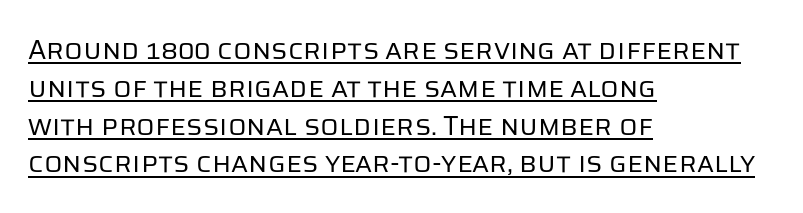
The image shows 27 px text type, upright; set left-aligned, normal line spacing (1.4x), normal letter spacing, underlined.
